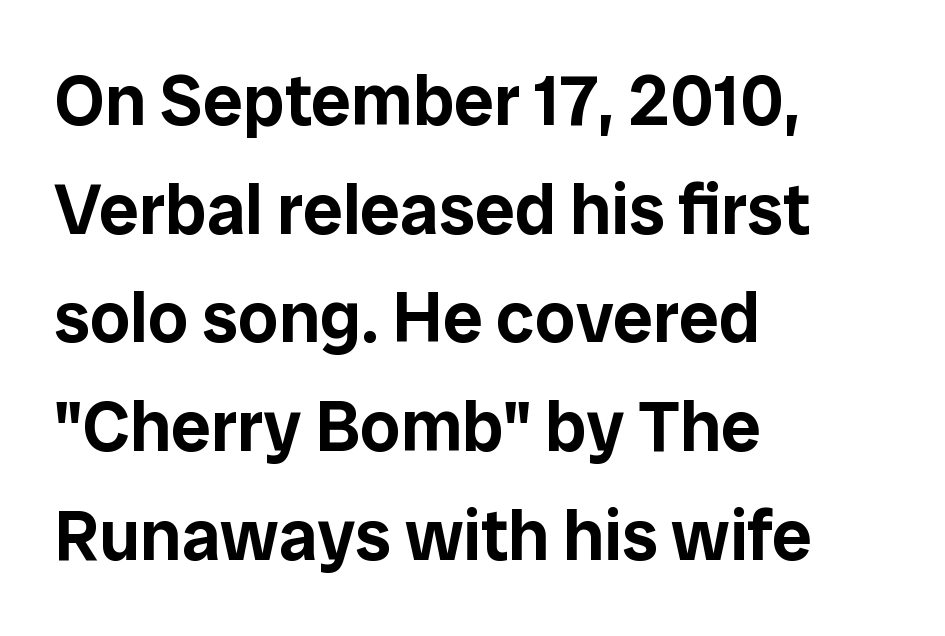
Q: Is the text italic (slanted)? A: No, it is upright.
Q: Is the typeface a serif or a sans-serif typeface? A: Sans-serif.
Q: Is the text underlined? A: No.
Q: How is the paragraph aligned? A: Left-aligned.
Q: Is the spacing between letters normal or unusually wide? A: Normal.
Q: Is the spacing between lines tight, normal or loose? A: Normal.
Q: Width (condensed, normal, or wide)? A: Normal.
Q: Stroke contrast? A: Low.
Q: x-height? A: Medium.
Q: Monospaced? A: No.
